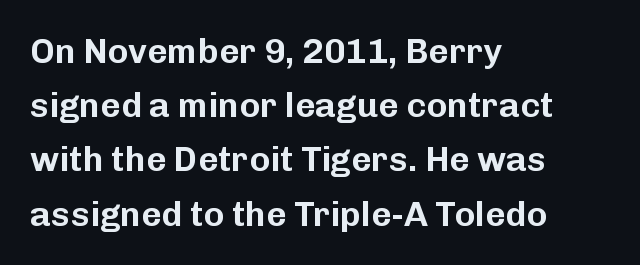
What's the leading like? Ordinary, nothing unusual. In terms of letterspacing, this is plain default setting. Is this a fixed-width face? No — the glyphs have proportional, varying widths. In CSS terms this would be text-align: left. A clean baseline with only descenders dipping below it. Check where the strokes stop: nothing finishes them off — pure sans.
